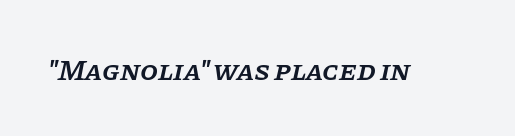
Q: Is the text bold? A: Semi-bold.
Q: Is the text italic (slanted)? A: Yes, it leans right by about 11 degrees.
Q: Is the typeface a serif or a sans-serif typeface? A: Serif.
Q: Is the text underlined? A: No.
Q: Is the spacing between letters normal or unusually wide? A: Normal.
Q: Width (condensed, normal, or wide)? A: Normal.
Q: Stroke contrast? A: Low.
Q: x-height? A: Large.
Q: Monospaced? A: No.
